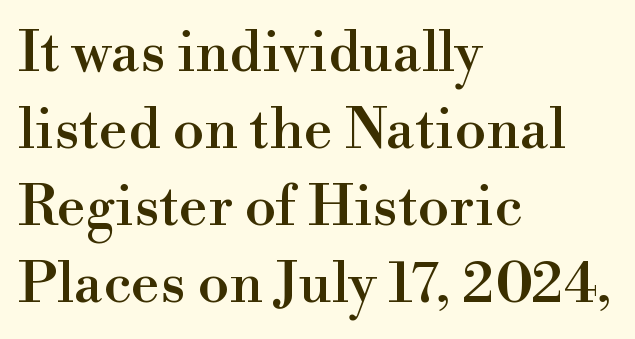
{"serif": "yes", "italic": "no", "width": "normal", "x_height": "small", "monospaced": "no", "underline": "no", "align": "left", "line_spacing": "normal", "line_spacing_ratio": 1.35, "letter_spacing": "normal", "letter_spacing_em": 0.0, "glyph_px": 57}
